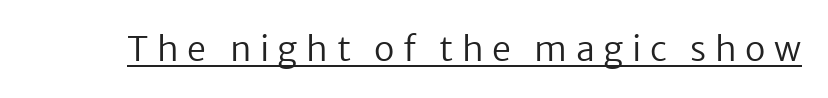
{"serif": "no", "italic": "no", "bold": "no", "weight": "regular", "width": "normal", "stroke_contrast": "low", "x_height": "medium", "monospaced": "no", "underline": "yes", "letter_spacing": "wide", "letter_spacing_em": 0.25, "glyph_px": 34}
